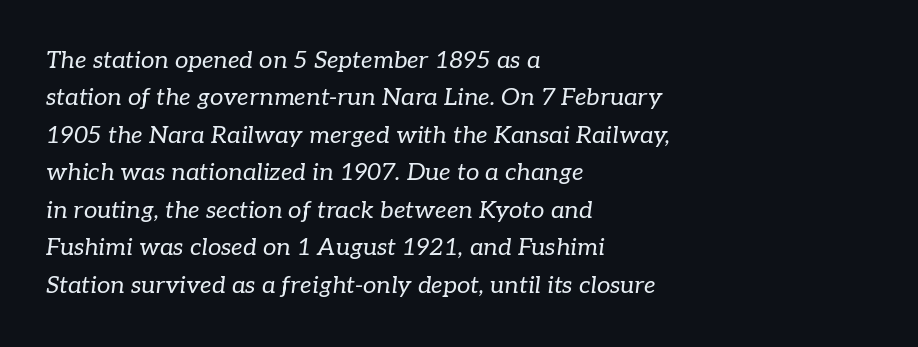
Each word holds together tightly as a unit, with standard inter-letter gaps. Words float on clear page, feet unadorned. Slanted lettering throughout. Does the copy run flush right? No — it runs flush left.
